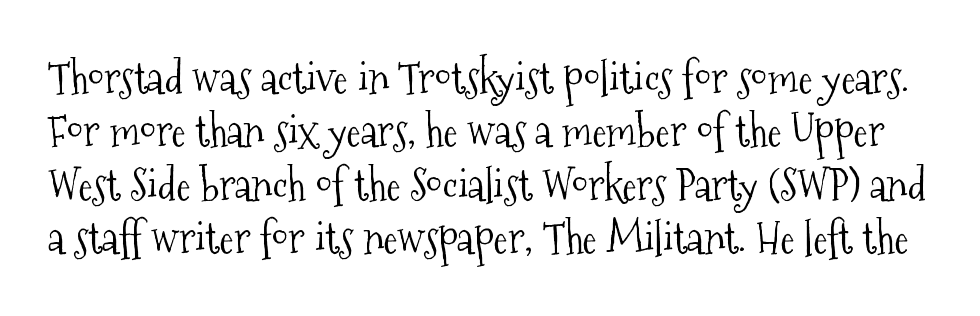
{"serif": "yes", "italic": "no", "bold": "no", "weight": "light", "width": "condensed", "stroke_contrast": "medium", "x_height": "medium", "monospaced": "no", "underline": "no", "line_spacing_ratio": 1.24, "letter_spacing": "normal", "letter_spacing_em": 0.0, "glyph_px": 43}
